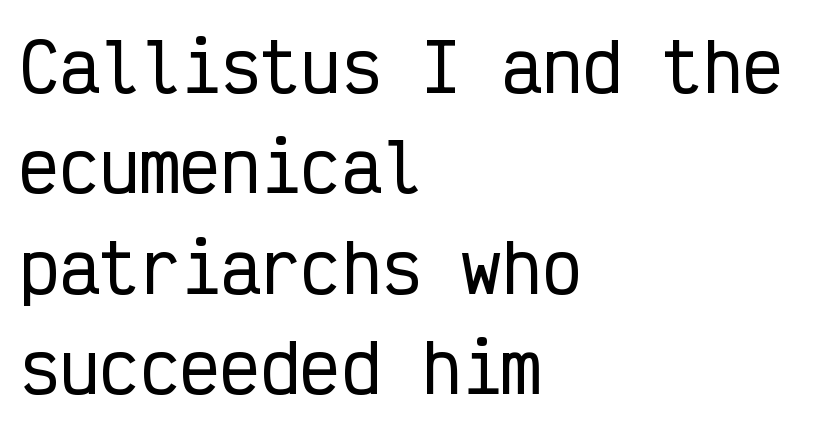
{"serif": "no", "italic": "no", "width": "condensed", "stroke_contrast": "low", "x_height": "medium", "monospaced": "yes", "underline": "no", "align": "left", "line_spacing": "normal", "line_spacing_ratio": 1.5, "letter_spacing": "normal", "letter_spacing_em": 0.0, "glyph_px": 67}
